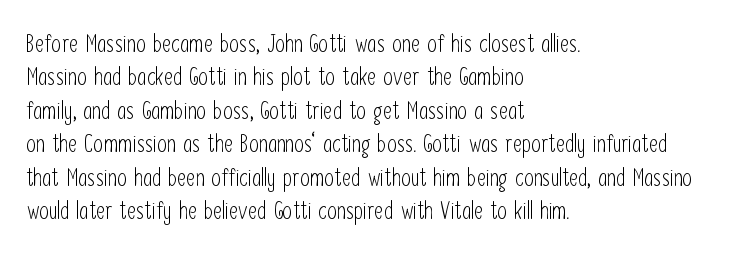
Q: Is the text bold? A: No.
Q: Is the text italic (slanted)? A: No, it is upright.
Q: Is the text underlined? A: No.
Q: How is the paragraph aligned? A: Left-aligned.
Q: Is the spacing between letters normal or unusually wide? A: Normal.
Q: Is the spacing between lines tight, normal or loose? A: Normal.
